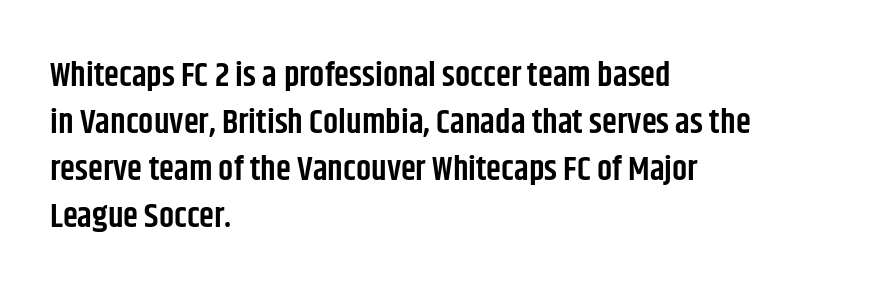
{"serif": "no", "italic": "no", "bold": "semi", "weight": "semibold", "width": "condensed", "stroke_contrast": "low", "x_height": "large", "monospaced": "no", "underline": "no", "align": "left", "line_spacing": "normal", "line_spacing_ratio": 1.38, "letter_spacing": "normal", "letter_spacing_em": 0.0, "glyph_px": 34}
